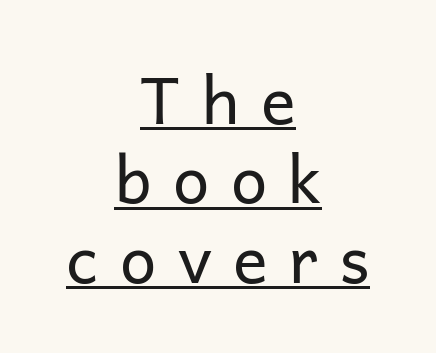
{"serif": "no", "italic": "no", "bold": "no", "weight": "regular", "width": "normal", "stroke_contrast": "low", "x_height": "medium", "monospaced": "no", "underline": "yes", "align": "center", "line_spacing_ratio": 1.22, "letter_spacing": "wide", "letter_spacing_em": 0.33, "glyph_px": 65}
